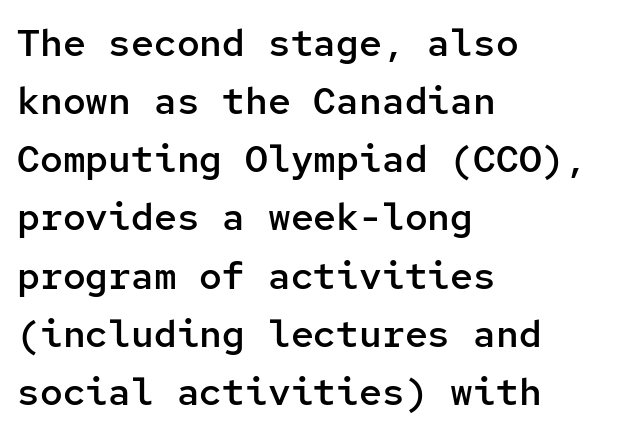
Q: Is the text bold? A: Semi-bold.
Q: Is the text italic (slanted)? A: No, it is upright.
Q: Is the typeface a serif or a sans-serif typeface? A: Sans-serif.
Q: Is the text underlined? A: No.
Q: How is the paragraph aligned? A: Left-aligned.
Q: Is the spacing between letters normal or unusually wide? A: Normal.
Q: Is the spacing between lines tight, normal or loose? A: Normal.
Q: Width (condensed, normal, or wide)? A: Normal.
Q: Stroke contrast? A: Low.
Q: x-height? A: Medium.
Q: Monospaced? A: Yes.
